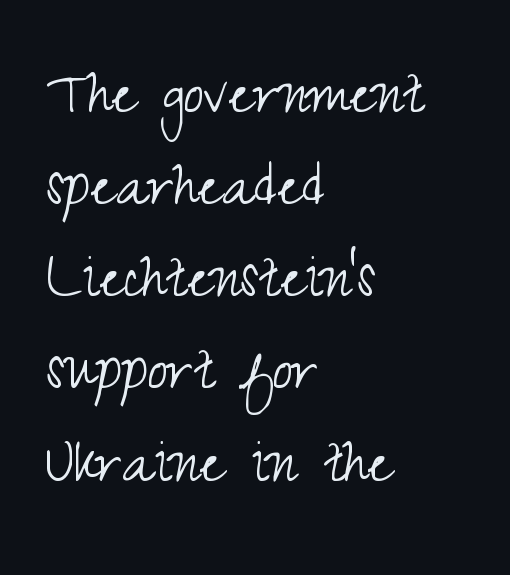
Q: Is the text bold? A: No.
Q: Is the text italic (slanted)? A: No, it is upright.
Q: Is the typeface a serif or a sans-serif typeface? A: Sans-serif.
Q: Is the text underlined? A: No.
Q: How is the paragraph aligned? A: Left-aligned.
Q: Is the spacing between letters normal or unusually wide? A: Normal.
Q: Is the spacing between lines tight, normal or loose? A: Normal.
Q: Width (condensed, normal, or wide)? A: Condensed.
Q: Stroke contrast? A: Medium.
Q: x-height? A: Small.
Q: Monospaced? A: No.
